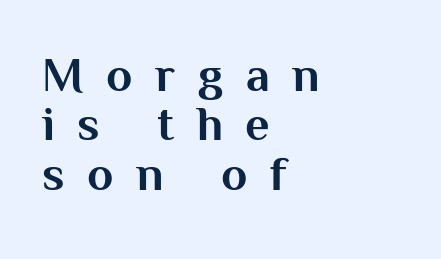
Q: Is the text bold? A: Yes.
Q: Is the text italic (slanted)? A: No, it is upright.
Q: Is the typeface a serif or a sans-serif typeface? A: Sans-serif.
Q: Is the text underlined? A: No.
Q: How is the paragraph aligned? A: Left-aligned.
Q: Is the spacing between letters normal or unusually wide? A: Unusually wide.
Q: Is the spacing between lines tight, normal or loose? A: Tight.
Q: Width (condensed, normal, or wide)? A: Normal.
Q: Stroke contrast? A: Medium.
Q: x-height? A: Medium.
Q: Monospaced? A: No.
